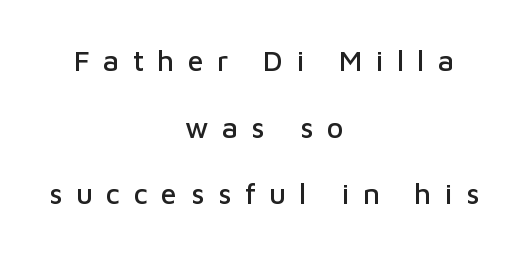
Q: Is the text italic (slanted)? A: No, it is upright.
Q: Is the typeface a serif or a sans-serif typeface? A: Sans-serif.
Q: Is the text underlined? A: No.
Q: How is the paragraph aligned? A: Centered.
Q: Is the spacing between letters normal or unusually wide? A: Unusually wide.
Q: Is the spacing between lines tight, normal or loose? A: Loose.
Q: Width (condensed, normal, or wide)? A: Normal.
Q: Stroke contrast? A: Low.
Q: x-height? A: Medium.
Q: Monospaced? A: No.
